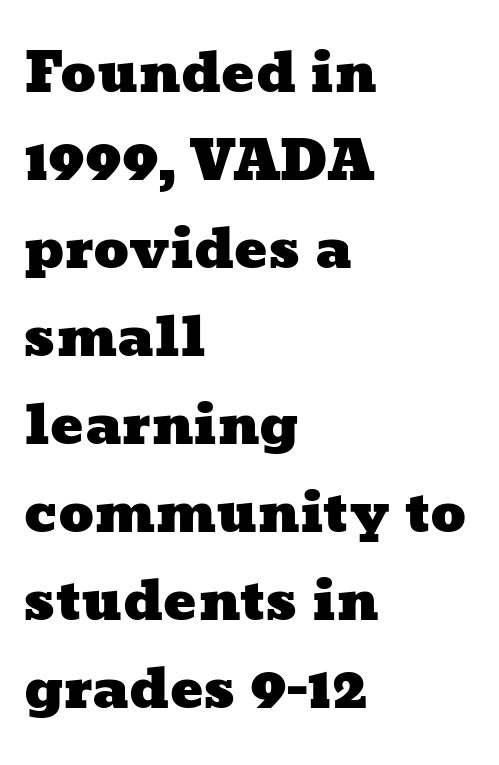
Q: Is the text underlined? A: No.
Q: How is the paragraph aligned? A: Left-aligned.
Q: Is the spacing between letters normal or unusually wide? A: Normal.
Q: Is the spacing between lines tight, normal or loose? A: Normal.
Q: Width (condensed, normal, or wide)? A: Wide.
Q: Stroke contrast? A: Low.
Q: x-height? A: Medium.
Q: Monospaced? A: No.
